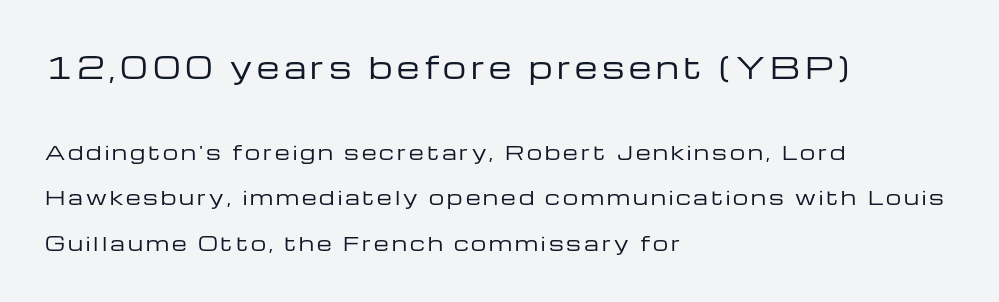
Compared with a typical body face, this is equally light or lighter still. Notice how the stems are strictly vertical — no italics here. Baseline-to-baseline distance is far greater than the letter height. Decoration check: the copy has no underline. Type size steps down from the first block to the second. Proportional: the letters do not fall into vertical columns.
